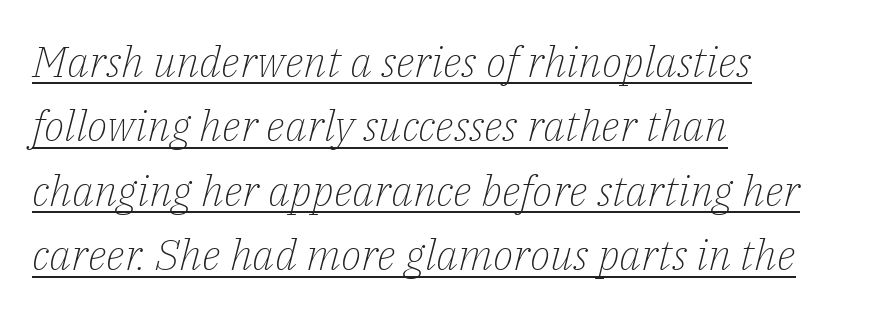
Summary of weight: not heavy and not bold. Beneath each row of characters lies a ruled line. Nobody touched the tracking dial on this one. Do the characters align in a grid? No, the font is proportional.
